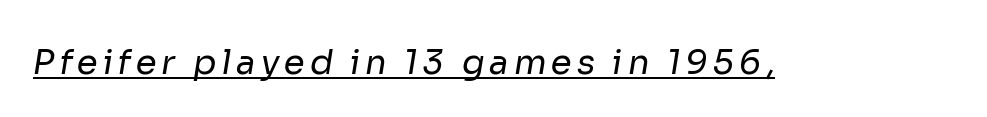
The image shows 34 px regular-weight sans-serif type; set underlined; low stroke contrast and a medium x-height.
